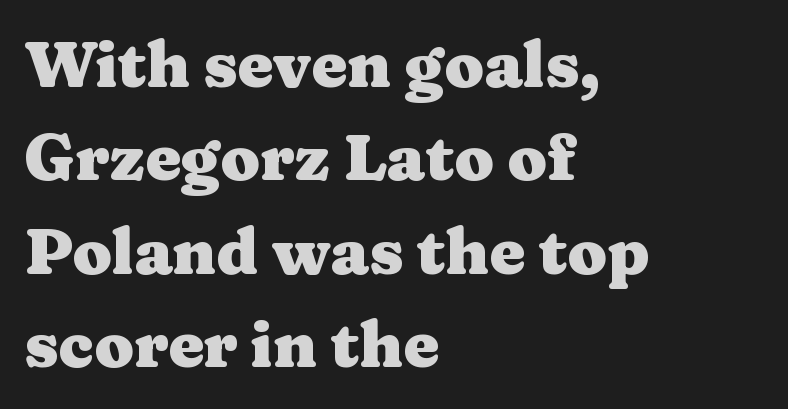
The image shows 64 px heavy, wide serif type, upright; set left-aligned, normal line spacing (1.46x), normal letter spacing, not underlined; medium stroke contrast and a medium x-height.
